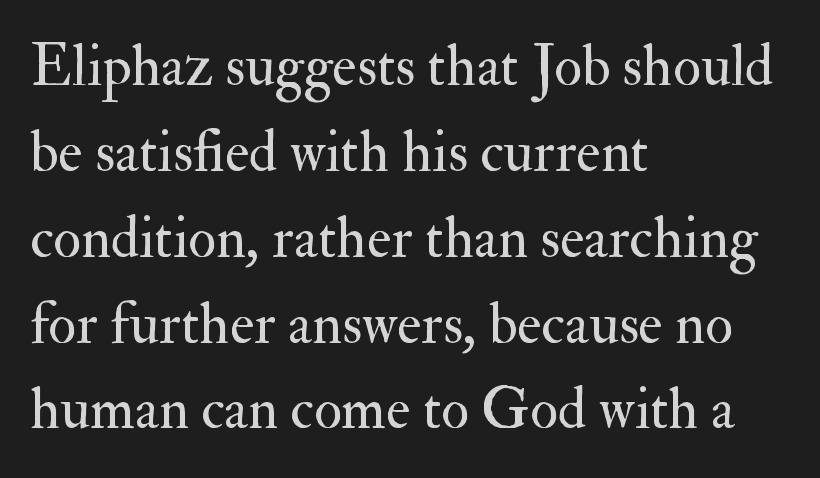
This sample uses an upright cut, with every glyph sitting square on the baseline. Note the varied advance widths — an 'i' is clearly narrower than an 'm'. Unmarked baselines from the first word to the last. Weight: not bold — regular or lighter.
